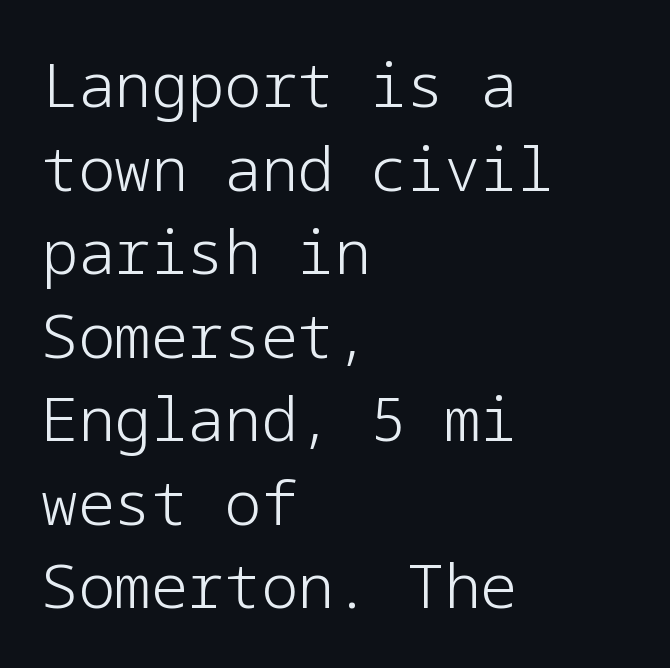
The image shows 61 px light sans-serif type, upright; set left-aligned, normal line spacing (1.37x), normal letter spacing, not underlined; low stroke contrast and a medium x-height.
